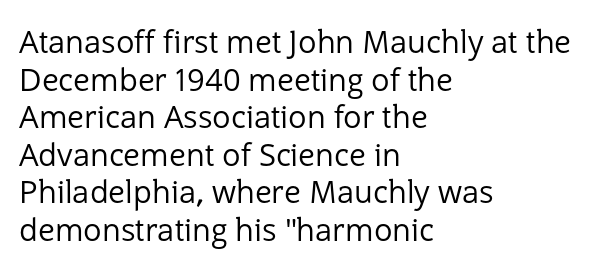
Grotesque or geometric, the face here clearly has no serifs. Weight: regular or lighter. The face used here is proportionally spaced, like ordinary book or web type. Type without underlining.
